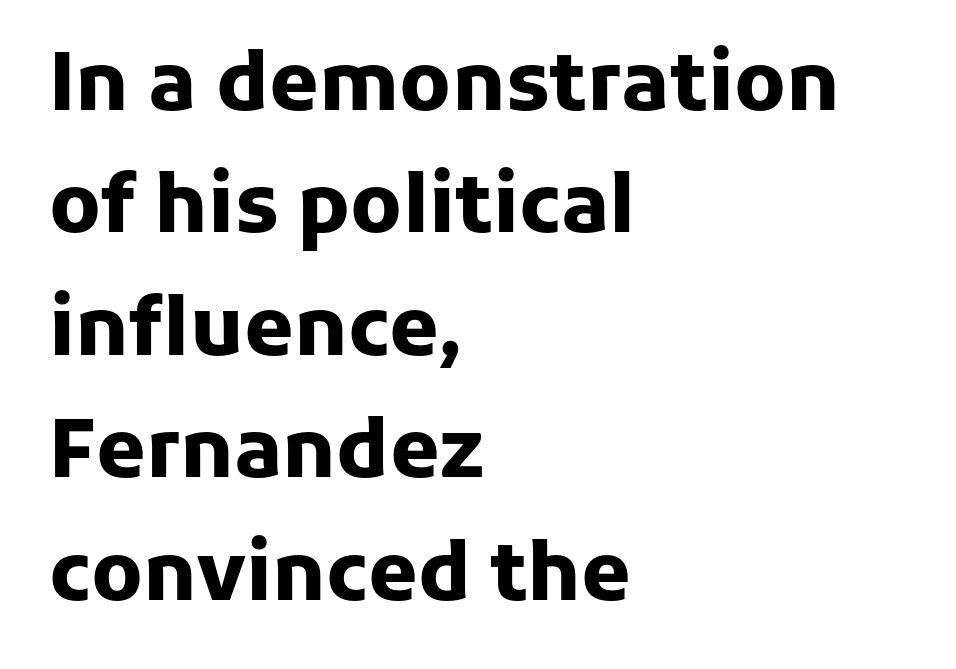
The image shows 80 px heavy sans-serif type, upright; set left-aligned, normal line spacing (1.53x), normal letter spacing, not underlined; low stroke contrast and a medium x-height.
